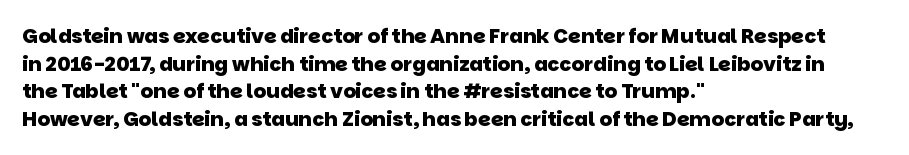
Q: Is the text bold? A: Yes.
Q: Is the text underlined? A: No.
Q: How is the paragraph aligned? A: Left-aligned.
Q: Is the spacing between letters normal or unusually wide? A: Normal.
Q: Is the spacing between lines tight, normal or loose? A: Normal.
